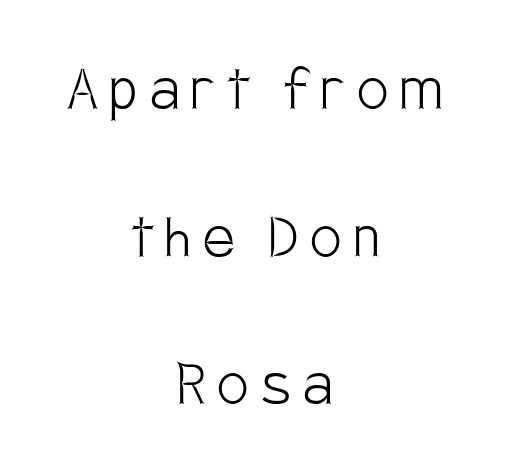
The image shows 70 px light, condensed sans-serif type, upright; set centered, loose line spacing (2.11x), not underlined; low stroke contrast and a large x-height.
